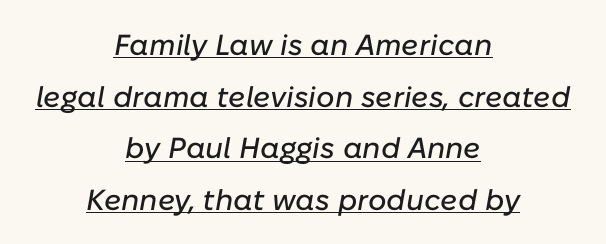
The letterforms sit shoulder to shoulder at normal distance. Horizontal alignment here is central, giving a formal, balanced look. Do the characters align in a grid? No, the font is proportional. What decoration does the sample have? An underline. Italic? Definitely — the glyphs are oblique.
